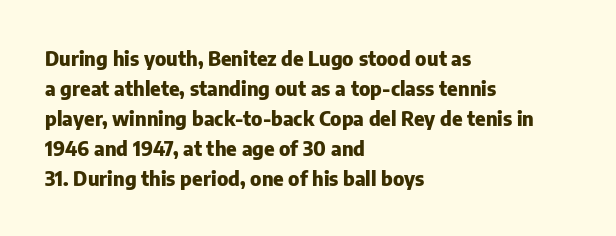
{"italic": "no", "bold": "yes", "underline": "no", "align": "left", "line_spacing": "normal", "line_spacing_ratio": 1.5, "letter_spacing": "normal", "letter_spacing_em": 0.0, "glyph_px": 20}
